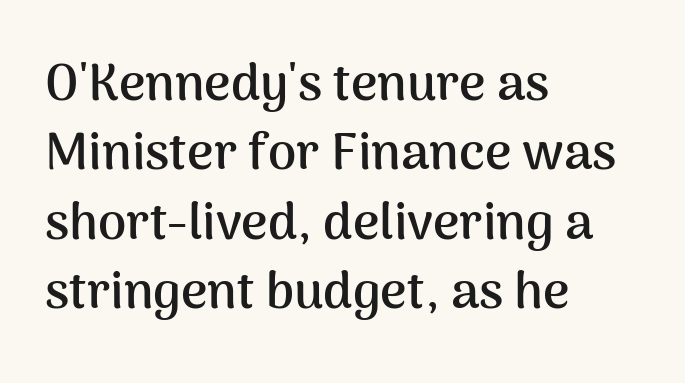
The image shows 51 px semibold sans-serif type, upright; set left-aligned, normal line spacing (1.36x), normal letter spacing, not underlined; medium stroke contrast and a medium x-height.
